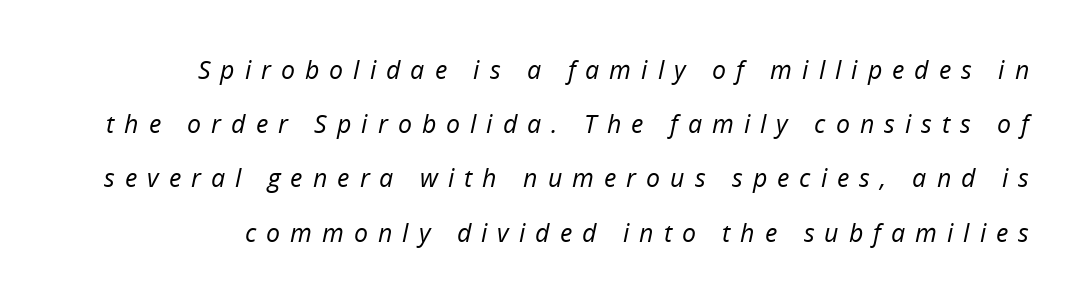
Q: Is the text bold? A: No.
Q: Is the text italic (slanted)? A: Yes, it leans right by about 12 degrees.
Q: Is the text underlined? A: No.
Q: Is the spacing between letters normal or unusually wide? A: Unusually wide.
Q: Is the spacing between lines tight, normal or loose? A: Loose.
